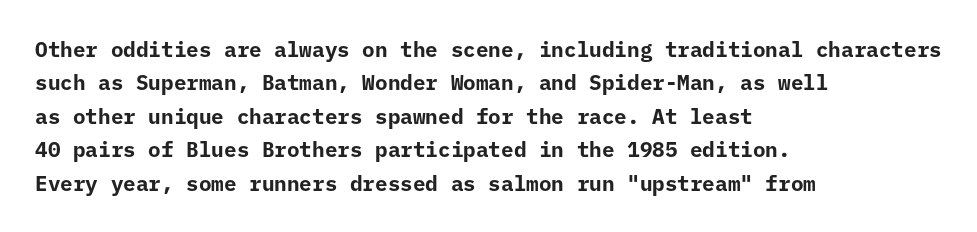
The image shows 21 px bold type, upright; set left-aligned, normal line spacing (1.59x), normal letter spacing, not underlined.
